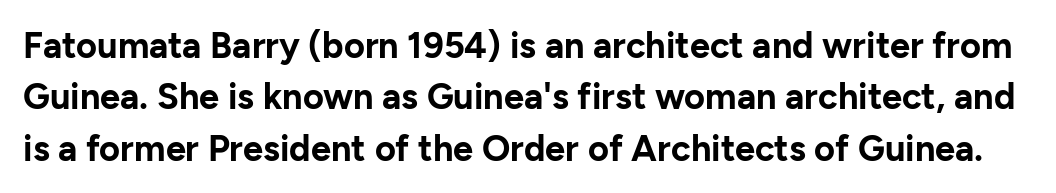
Q: Is the text bold? A: Yes.
Q: Is the text italic (slanted)? A: No, it is upright.
Q: Is the typeface a serif or a sans-serif typeface? A: Sans-serif.
Q: Is the text underlined? A: No.
Q: Is the spacing between letters normal or unusually wide? A: Normal.
Q: Is the spacing between lines tight, normal or loose? A: Normal.
Q: Width (condensed, normal, or wide)? A: Normal.
Q: Stroke contrast? A: Low.
Q: x-height? A: Medium.
Q: Monospaced? A: No.
